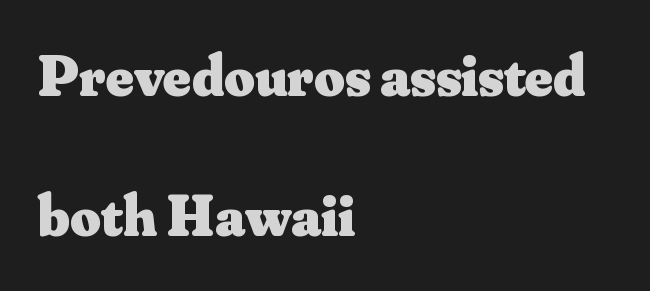
The image shows 59 px heavy serif type, upright; set left-aligned, loose line spacing (2.38x), normal letter spacing, not underlined; medium stroke contrast and a small x-height.
